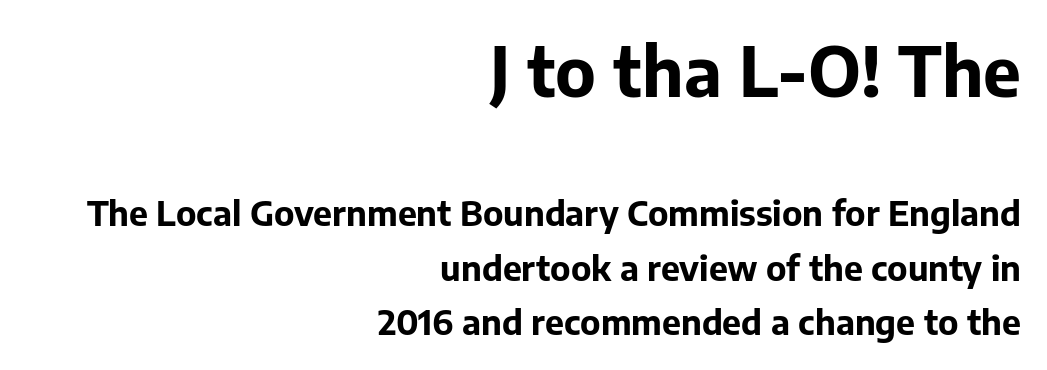
{"serif": "no", "italic": "no", "bold": "yes", "weight": "bold", "width": "normal", "stroke_contrast": "low", "x_height": "medium", "monospaced": "no", "underline": "no", "align": "right", "line_spacing": "normal", "line_spacing_ratio": 1.61, "letter_spacing": "normal", "letter_spacing_em": 0.0, "larger_block": "first", "size_ratio": 2.0, "glyph_px": 68}
